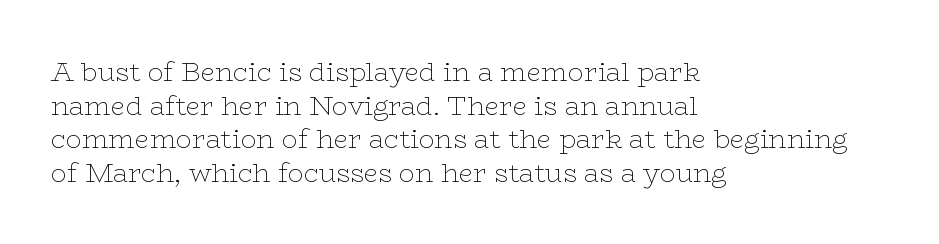
Q: Is the text bold? A: No.
Q: Is the text italic (slanted)? A: No, it is upright.
Q: Is the text underlined? A: No.
Q: How is the paragraph aligned? A: Left-aligned.
Q: Is the spacing between letters normal or unusually wide? A: Normal.
Q: Is the spacing between lines tight, normal or loose? A: Normal.
